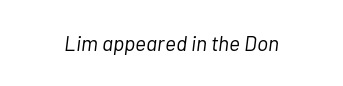
Q: Is the text bold? A: No.
Q: Is the text italic (slanted)? A: Yes, it leans right by about 7 degrees.
Q: Is the text underlined? A: No.
Q: Is the spacing between letters normal or unusually wide? A: Normal.
